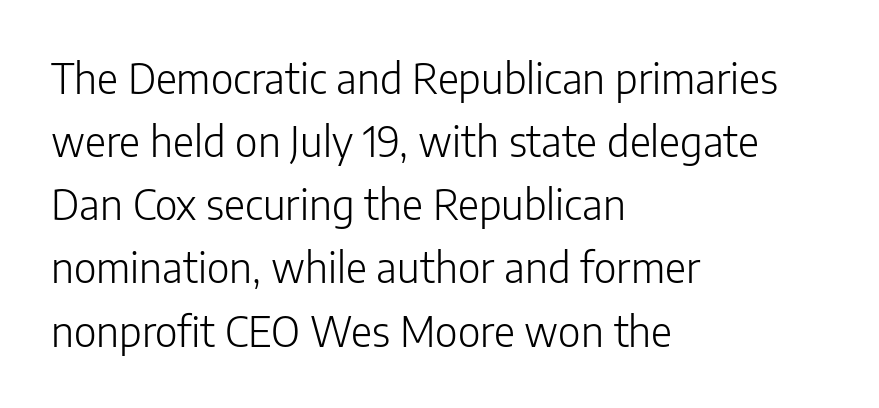
Nobody touched the tracking dial on this one. You could not count columns in this text — the font is proportionally spaced. The letters stand upright; this is a roman face. These lines are composed in type without serifs. The lines in this sample share a left origin and differ only in where they stop. One glance says typical: line gaps are just what's usual.
